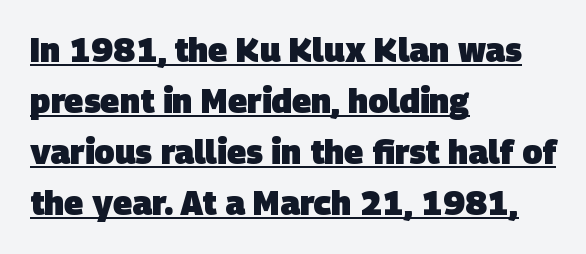
The image shows 33 px heavy sans-serif type; set left-aligned, normal line spacing (1.55x), normal letter spacing, underlined; low stroke contrast and a large x-height.
